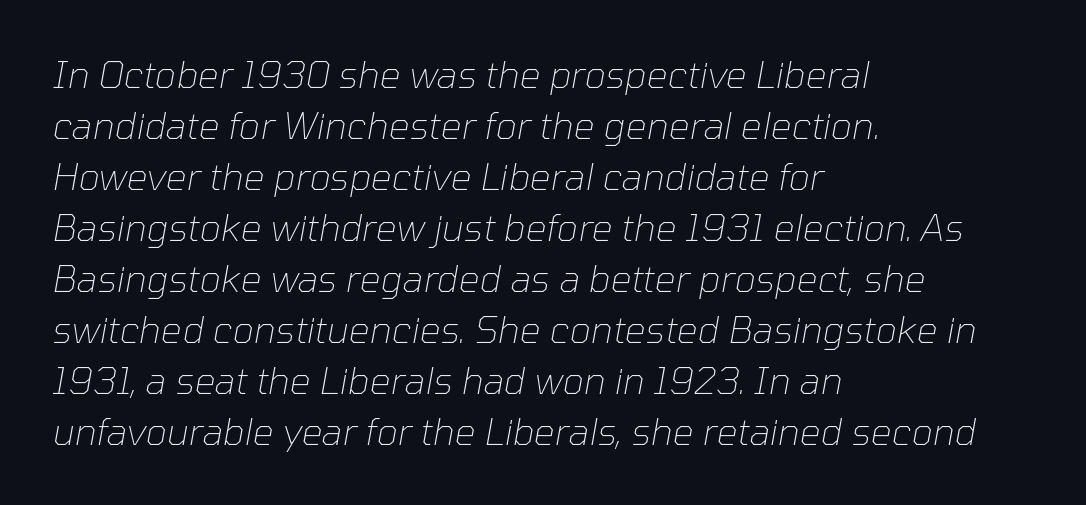
A classic flush-left, rag-right setting is used for this passage. Yep, that's italic — everything's leaning. Check under the words: just untouched page. One glance says typical: line gaps are just what's usual. You could not count columns in this text — the font is proportionally spaced. This is not heavy type; no bold has been used.
